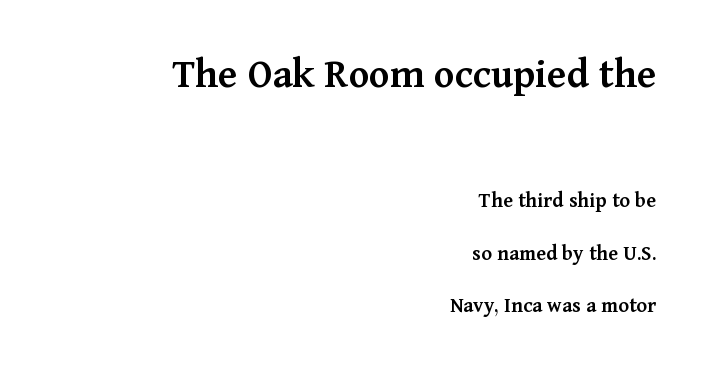
{"serif": "yes", "italic": "no", "bold": "semi", "weight": "semibold", "width": "normal", "stroke_contrast": "medium", "x_height": "medium", "monospaced": "no", "underline": "no", "align": "right", "line_spacing": "loose", "line_spacing_ratio": 2.39, "letter_spacing": "normal", "letter_spacing_em": 0.0, "larger_block": "first", "size_ratio": 1.95, "glyph_px": 43}
